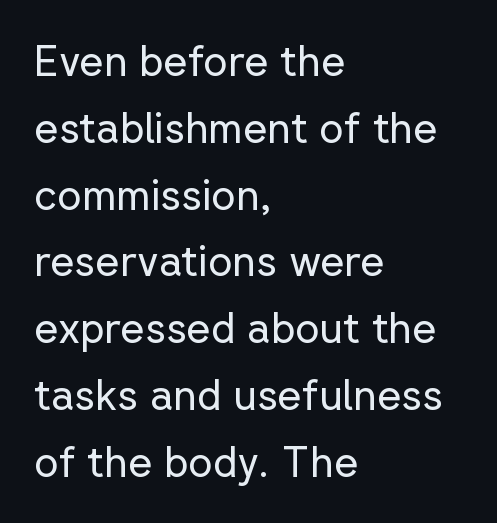
The image shows 42 px regular-weight sans-serif type, upright; set left-aligned, normal line spacing (1.59x), normal letter spacing, not underlined; low stroke contrast and a medium x-height.
